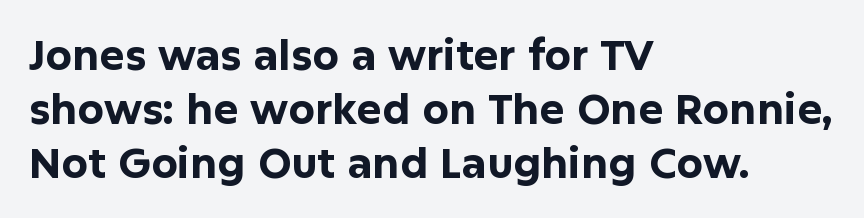
Q: Is the text bold? A: Yes.
Q: Is the text italic (slanted)? A: No, it is upright.
Q: Is the typeface a serif or a sans-serif typeface? A: Sans-serif.
Q: Is the text underlined? A: No.
Q: How is the paragraph aligned? A: Left-aligned.
Q: Is the spacing between letters normal or unusually wide? A: Normal.
Q: Is the spacing between lines tight, normal or loose? A: Normal.
Q: Width (condensed, normal, or wide)? A: Normal.
Q: Stroke contrast? A: Low.
Q: x-height? A: Medium.
Q: Monospaced? A: No.
